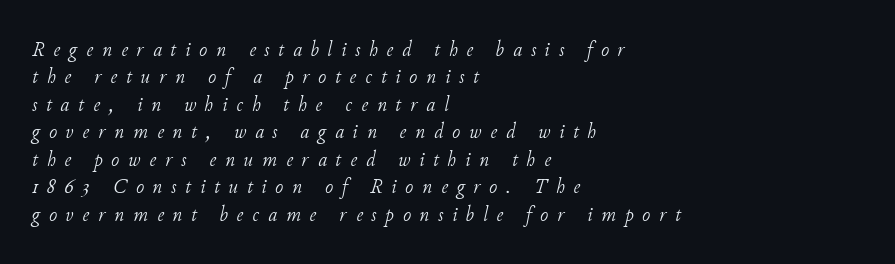
The lines in this sample share a left origin and differ only in where they stop. In terms of posture, this sample is oblique. Compared with a typical body face, this is equally light or lighter still. A normal amount of white space separates one row of letters from the next.
